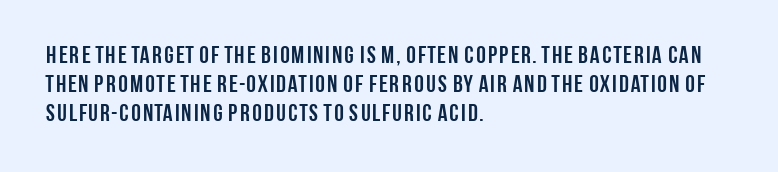
A classic flush-left, rag-right setting is used for this passage. Plenty of ink on the page — the face is bold. A typesetter would mark this as roman, not italic. In terms of letterspacing, this is plain default setting. The zone under the glyphs is completely vacant.
